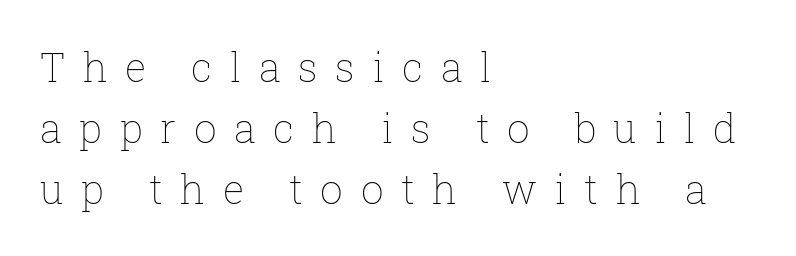
Weight class: somewhere from thin through regular. This sample is left-justified, so line endings fall wherever the words run out. Quick note: not italic, upright. The words here are not underlined.
